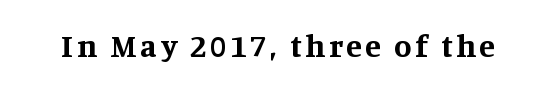
The image shows 32 px bold serif type, upright; set not underlined; medium stroke contrast and a large x-height.
